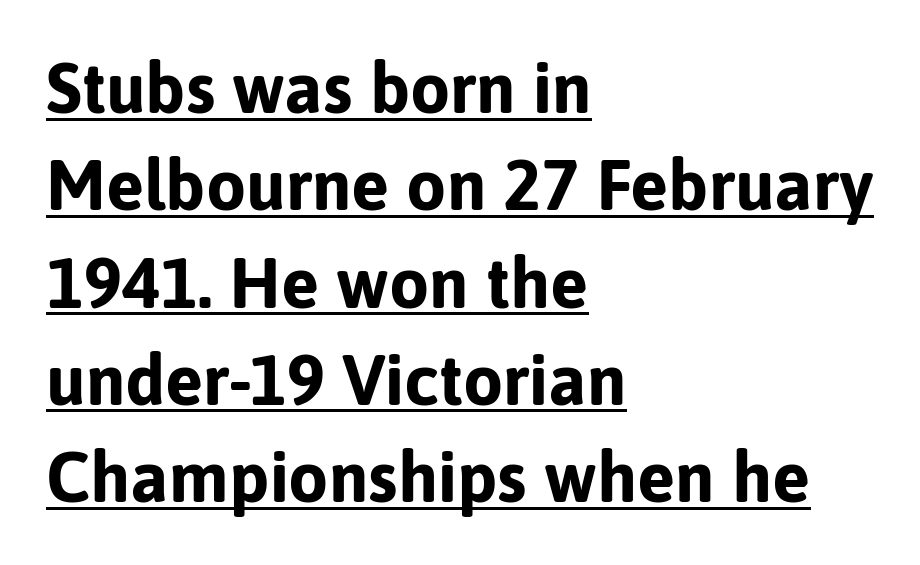
The image shows 71 px bold sans-serif type, upright; set left-aligned, normal line spacing (1.37x), normal letter spacing, underlined; low stroke contrast and a medium x-height.
